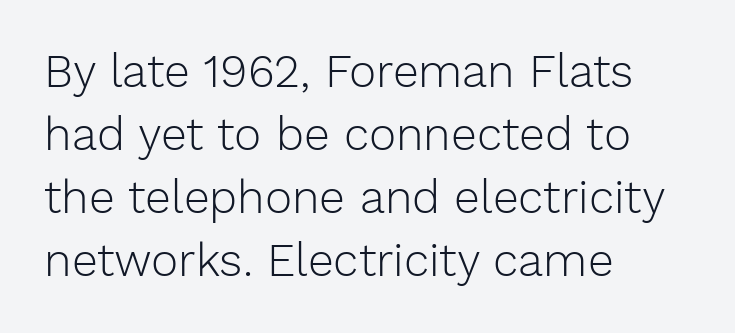
The image shows 46 px light sans-serif type, upright; set left-aligned, normal line spacing (1.37x), normal letter spacing, not underlined; low stroke contrast and a medium x-height.
